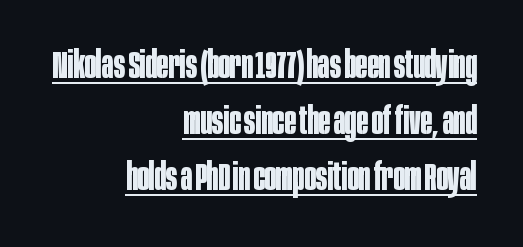
A typesetter would call this proportional, since set widths differ per character. If you drew a ruler down the right edge, every line would touch it. On the weight axis this lands at bold, roughly 700. Is there any slant? The stems are plumb.
